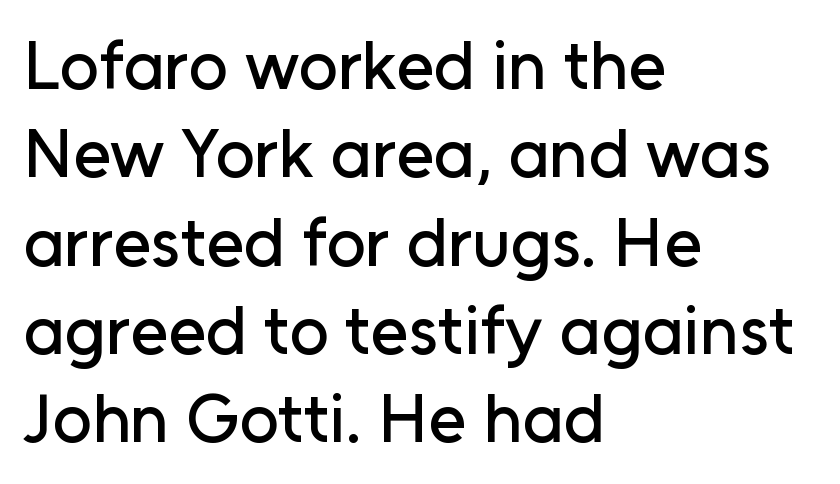
Q: Is the text italic (slanted)? A: No, it is upright.
Q: Is the typeface a serif or a sans-serif typeface? A: Sans-serif.
Q: Is the text underlined? A: No.
Q: How is the paragraph aligned? A: Left-aligned.
Q: Is the spacing between letters normal or unusually wide? A: Normal.
Q: Is the spacing between lines tight, normal or loose? A: Normal.
Q: Width (condensed, normal, or wide)? A: Normal.
Q: Stroke contrast? A: Low.
Q: x-height? A: Medium.
Q: Monospaced? A: No.
